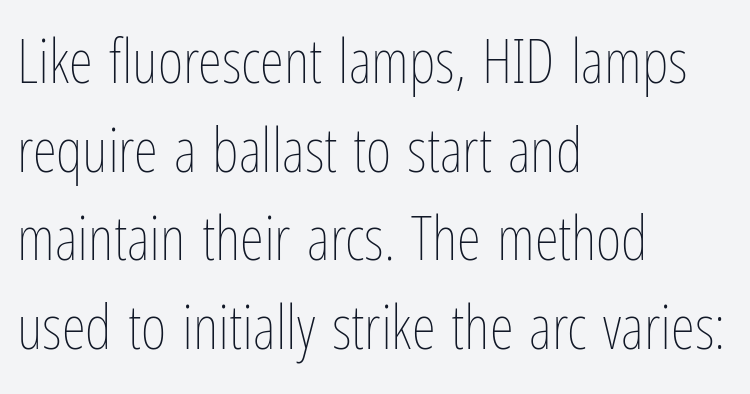
This sample has the flowing, uneven cadence of proportional lettering. Layout note: lines flush left. In terms of posture, this sample is upright. Letters have the restrained weight of plain body copy at most. Students, note that the glyphs here touch the page at normal intervals.
